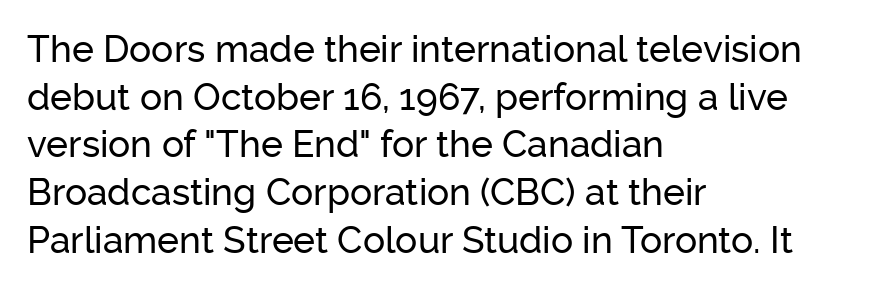
Q: Is the text italic (slanted)? A: No, it is upright.
Q: Is the typeface a serif or a sans-serif typeface? A: Sans-serif.
Q: Is the text underlined? A: No.
Q: How is the paragraph aligned? A: Left-aligned.
Q: Is the spacing between letters normal or unusually wide? A: Normal.
Q: Is the spacing between lines tight, normal or loose? A: Normal.
Q: Width (condensed, normal, or wide)? A: Normal.
Q: Stroke contrast? A: Low.
Q: x-height? A: Medium.
Q: Monospaced? A: No.
